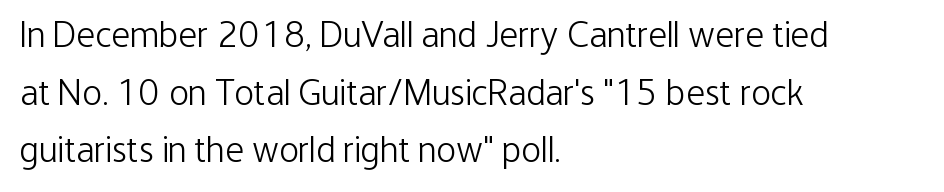
The image shows 37 px light, condensed sans-serif type, upright; set left-aligned, normal line spacing (1.56x), normal letter spacing, not underlined; low stroke contrast and a medium x-height.
